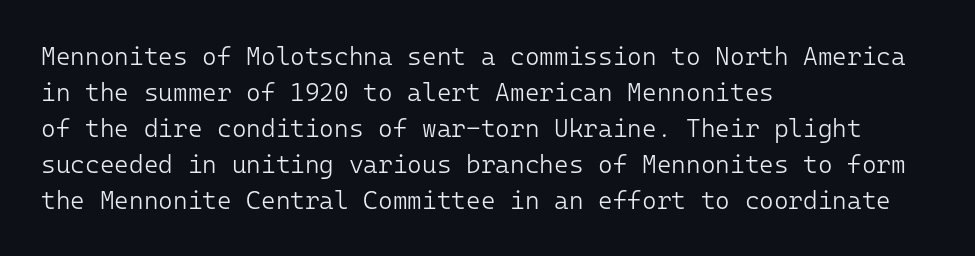
The image shows 25 px text type, upright; set left-aligned, normal line spacing (1.44x), normal letter spacing, not underlined.
